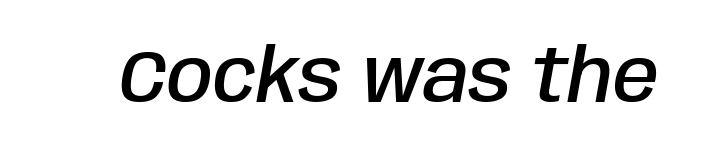
Q: Is the text bold? A: Semi-bold.
Q: Is the text italic (slanted)? A: Yes, it leans right by about 10 degrees.
Q: Is the text underlined? A: No.
Q: Is the spacing between letters normal or unusually wide? A: Normal.
Q: Width (condensed, normal, or wide)? A: Condensed.
Q: Stroke contrast? A: Low.
Q: x-height? A: Large.
Q: Monospaced? A: No.
